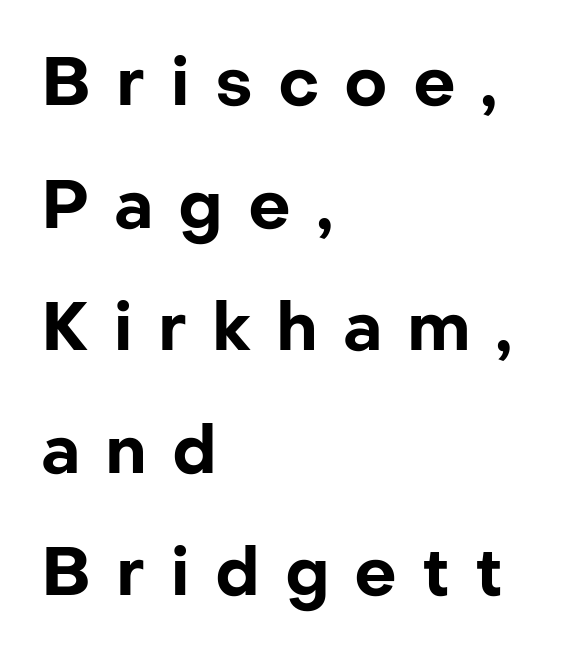
{"serif": "no", "italic": "no", "bold": "yes", "weight": "bold", "width": "normal", "stroke_contrast": "low", "x_height": "medium", "monospaced": "no", "underline": "no", "align": "left", "line_spacing_ratio": 1.83, "letter_spacing": "wide", "letter_spacing_em": 0.37, "glyph_px": 67}
